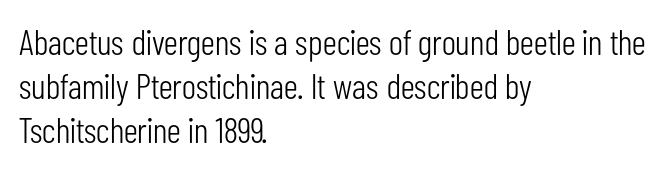
The face used here is proportionally spaced, like ordinary book or web type. The passage shown is not bold in any degree. The face used here is rendered with its standard letterfit. Descender tails drop into unmarked territory.
